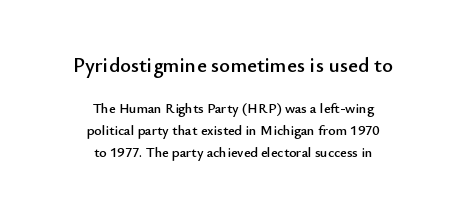
{"italic": "no", "underline": "no", "align": "center", "line_spacing": "normal", "line_spacing_ratio": 1.55, "letter_spacing": "normal", "letter_spacing_em": 0.0, "larger_block": "first", "size_ratio": 1.5, "glyph_px": 21}
